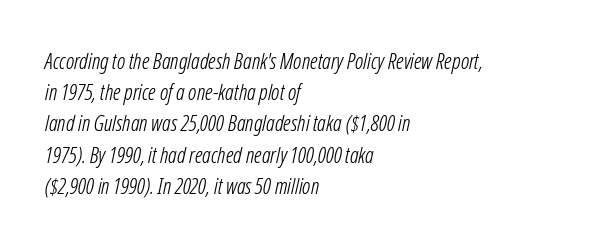
{"bold": "no", "underline": "no", "align": "left", "line_spacing": "normal", "line_spacing_ratio": 1.42, "letter_spacing": "normal", "letter_spacing_em": 0.0, "glyph_px": 22}
